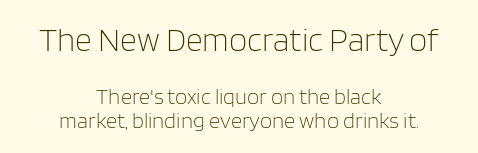
Leading: reduced. This reads as an unemphasized weight, regular at the heaviest. One-word summary of the alignment: center. The letters sit at their default tracking, neither squeezed nor spread. It's the straight-up-and-down kind of type. Size hierarchy here favors the leading block over the trailing one.
